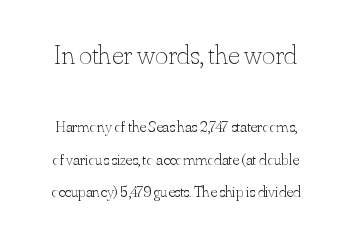
The designer gave the opening block more size than the closing block. The rendering uses natural spacing where letterforms have individual widths. Does extra space separate the letters? No, they use regular spacing. The letters stand straight up with perfectly vertical stems. The gap between lines stays unmarked.
